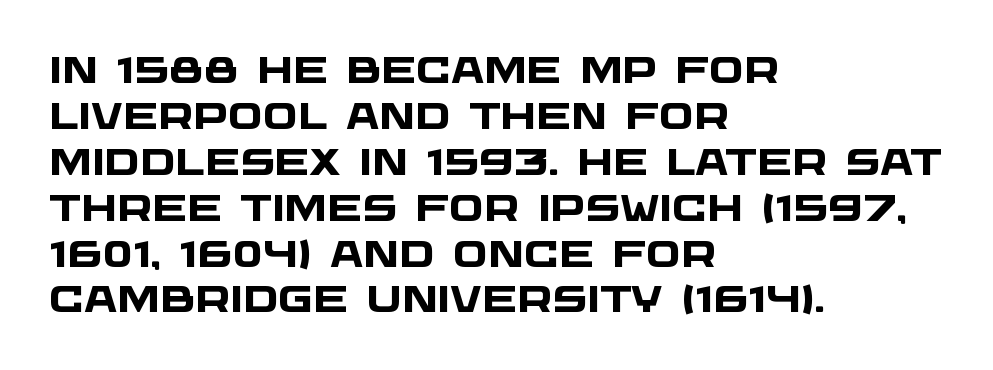
{"serif": "no", "bold": "yes", "weight": "heavy", "width": "wide", "stroke_contrast": "low", "x_height": "large", "monospaced": "no", "underline": "no", "align": "left", "line_spacing_ratio": 1.24, "letter_spacing": "normal", "letter_spacing_em": 0.0, "glyph_px": 37}
